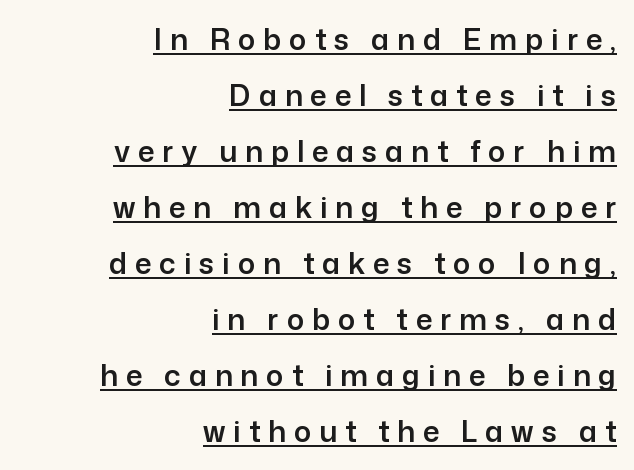
{"serif": "no", "italic": "no", "width": "normal", "stroke_contrast": "low", "x_height": "medium", "monospaced": "no", "underline": "yes", "align": "right", "line_spacing": "loose", "line_spacing_ratio": 1.93, "letter_spacing": "wide", "letter_spacing_em": 0.27, "glyph_px": 29}
